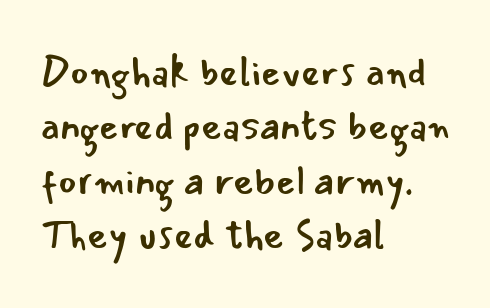
{"serif": "no", "italic": "no", "bold": "no", "weight": "regular", "width": "normal", "stroke_contrast": "low", "x_height": "small", "monospaced": "no", "underline": "no", "align": "left", "line_spacing": "normal", "line_spacing_ratio": 1.36, "letter_spacing": "normal", "letter_spacing_em": 0.0, "glyph_px": 40}
